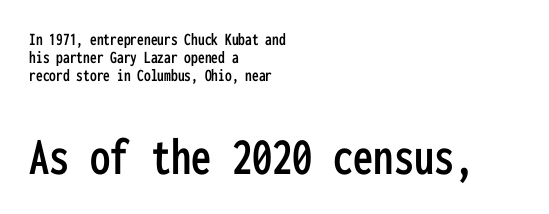
Q: Is the text italic (slanted)? A: No, it is upright.
Q: Is the typeface a serif or a sans-serif typeface? A: Sans-serif.
Q: Is the text underlined? A: No.
Q: How is the paragraph aligned? A: Left-aligned.
Q: Is the spacing between letters normal or unusually wide? A: Normal.
Q: Is the spacing between lines tight, normal or loose? A: Tight.
Q: Which block of text is set in a larger size, the first (top) or the second (bottom)? A: The second (bottom) one.
Q: Width (condensed, normal, or wide)? A: Condensed.
Q: Stroke contrast? A: Low.
Q: x-height? A: Medium.
Q: Monospaced? A: Yes.
